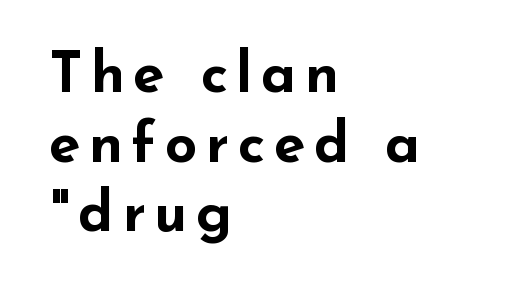
The image shows 57 px bold, wide sans-serif type, upright; set left-aligned, line spacing 1.22x, not underlined; low stroke contrast and a small x-height.
